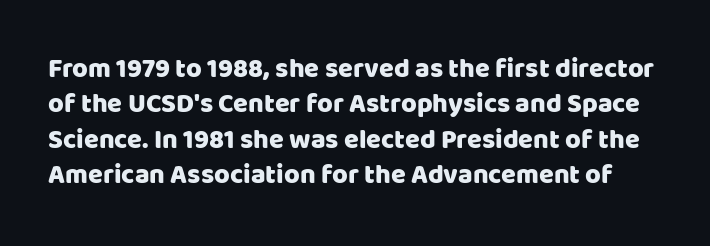
The image shows 27 px text type, upright; set normal line spacing (1.31x), normal letter spacing, not underlined.
